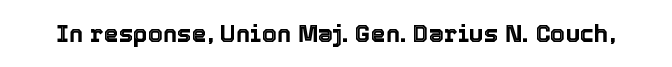
Observe the ordinary spacing: letters are neighbours, not strangers. Underline: absent. Rendered with straight, roman letterforms.
